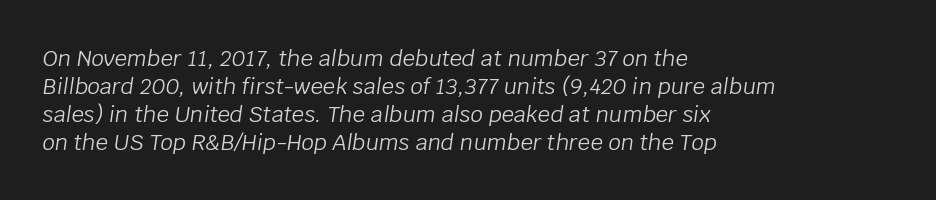
The image shows 22 px text type, italic (leaning right); set left-aligned, normal line spacing (1.27x), normal letter spacing, not underlined.
